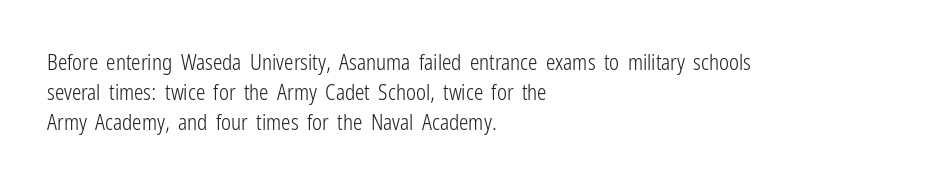
Q: Is the text bold? A: No.
Q: Is the text italic (slanted)? A: No, it is upright.
Q: Is the text underlined? A: No.
Q: How is the paragraph aligned? A: Left-aligned.
Q: Is the spacing between letters normal or unusually wide? A: Normal.
Q: Is the spacing between lines tight, normal or loose? A: Normal.
